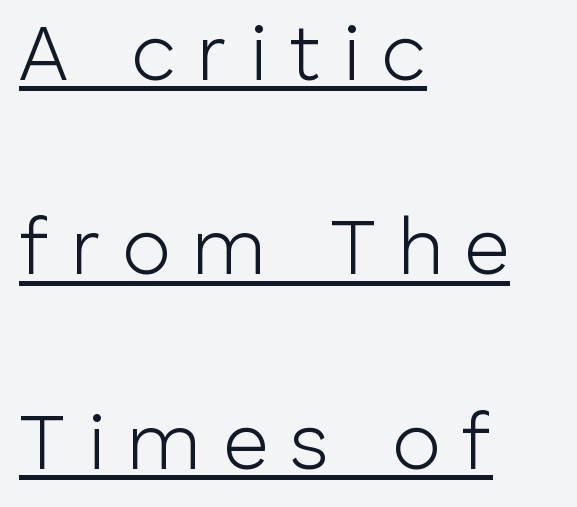
The image shows 79 px light sans-serif type, upright; set left-aligned, loose line spacing (2.46x), unusually wide letter spacing (+0.27 em), underlined; low stroke contrast and a medium x-height.
